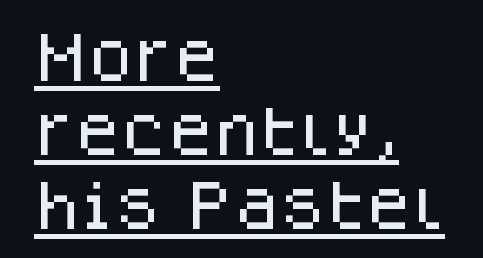
Q: Is the text italic (slanted)? A: No, it is upright.
Q: Is the typeface a serif or a sans-serif typeface? A: Sans-serif.
Q: Is the text underlined? A: Yes.
Q: How is the paragraph aligned? A: Left-aligned.
Q: Is the spacing between letters normal or unusually wide? A: Normal.
Q: Is the spacing between lines tight, normal or loose? A: Normal.
Q: Width (condensed, normal, or wide)? A: Normal.
Q: Stroke contrast? A: Low.
Q: x-height? A: Large.
Q: Monospaced? A: No.
